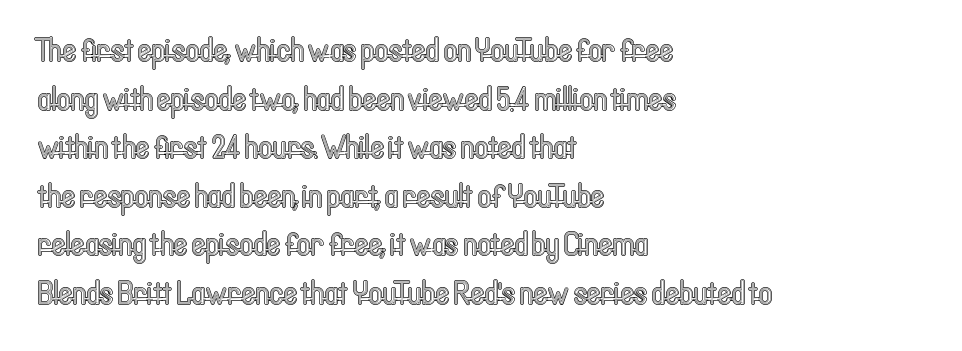
These lines are set flush left with a ragged right edge. The tracking reads as untouched default to a designer's eye. A typesetter would call this leading conventional body-copy spacing. Glance below the letters and you will spot only blank space. Ascenders rise straight up at ninety degrees.
